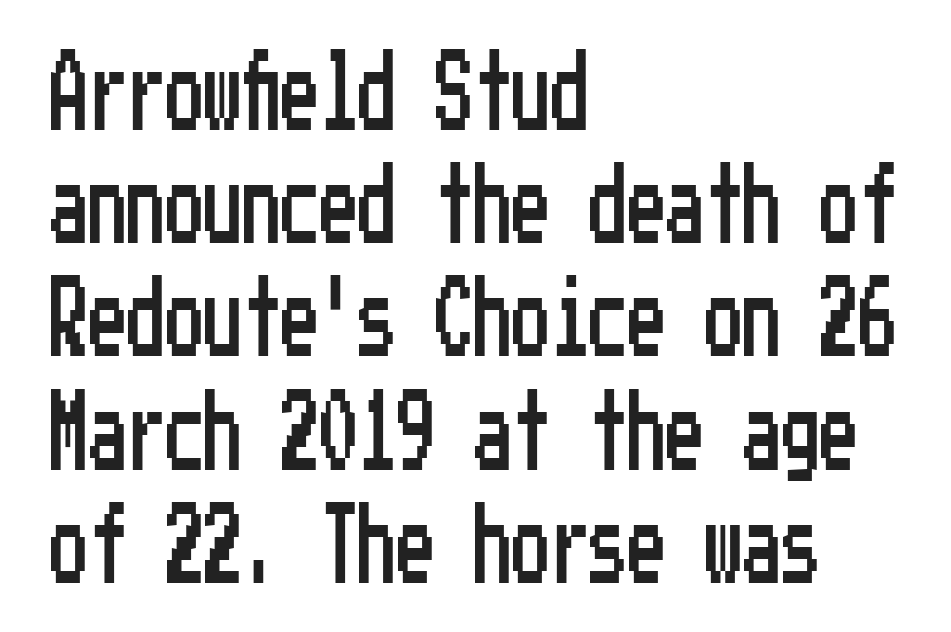
The image shows 77 px condensed sans-serif type, upright; set left-aligned, normal line spacing (1.47x), normal letter spacing, not underlined; low stroke contrast and a medium x-height.
